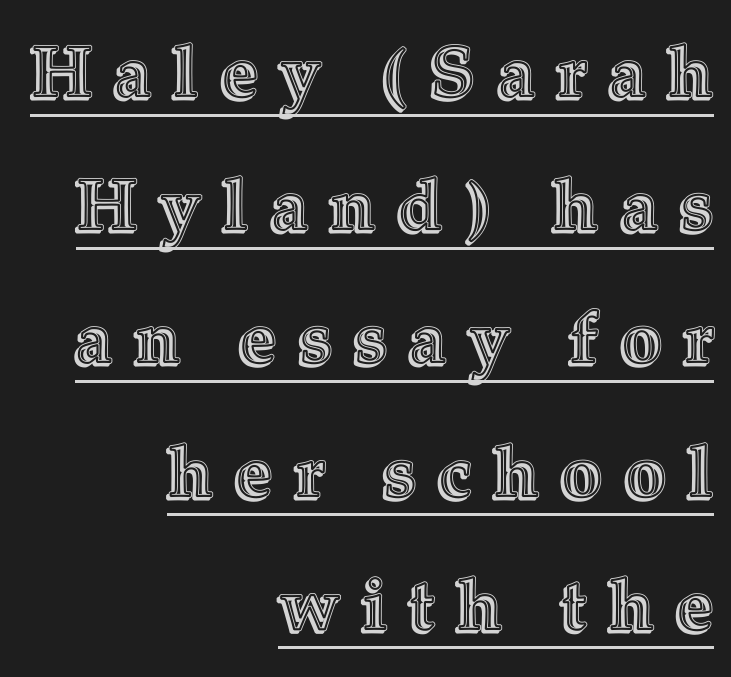
Q: Is the text italic (slanted)? A: No, it is upright.
Q: Is the text underlined? A: Yes.
Q: How is the paragraph aligned? A: Right-aligned.
Q: Is the spacing between letters normal or unusually wide? A: Unusually wide.
Q: Width (condensed, normal, or wide)? A: Normal.
Q: x-height? A: Medium.
Q: Monospaced? A: No.
